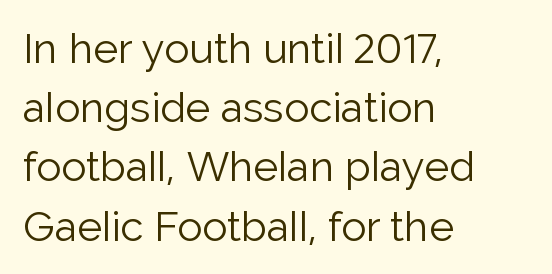
Q: Is the text bold? A: No.
Q: Is the text italic (slanted)? A: No, it is upright.
Q: Is the typeface a serif or a sans-serif typeface? A: Sans-serif.
Q: Is the text underlined? A: No.
Q: How is the paragraph aligned? A: Left-aligned.
Q: Is the spacing between letters normal or unusually wide? A: Normal.
Q: Is the spacing between lines tight, normal or loose? A: Normal.
Q: Width (condensed, normal, or wide)? A: Normal.
Q: Stroke contrast? A: Low.
Q: x-height? A: Medium.
Q: Monospaced? A: No.
